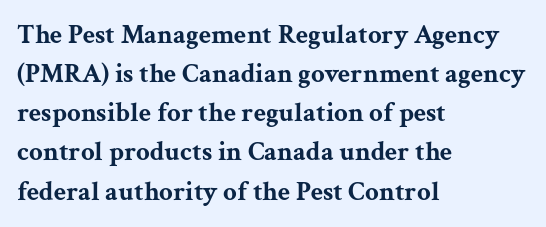
{"italic": "no", "bold": "yes", "underline": "no", "align": "left", "line_spacing": "normal", "line_spacing_ratio": 1.45, "letter_spacing": "normal", "letter_spacing_em": 0.0, "glyph_px": 27}
